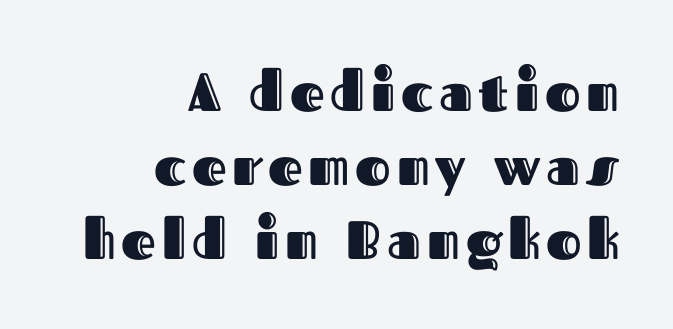
{"italic": "no", "width": "normal", "x_height": "medium", "monospaced": "no", "underline": "no", "align": "right", "line_spacing": "normal", "line_spacing_ratio": 1.37, "glyph_px": 54}
